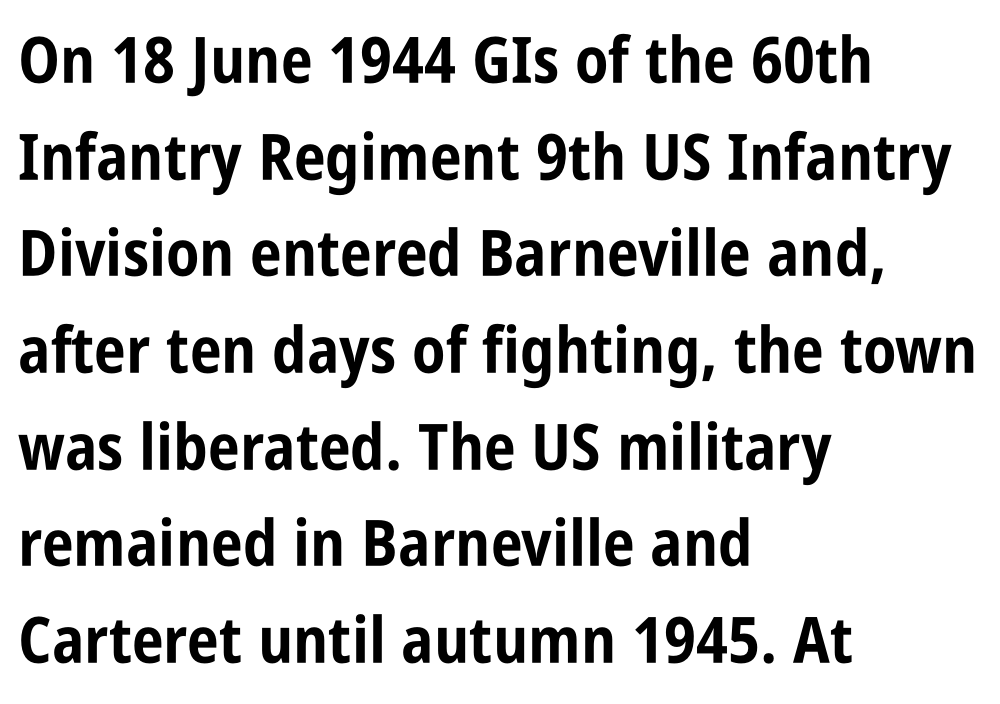
Q: Is the text bold? A: Yes.
Q: Is the text italic (slanted)? A: No, it is upright.
Q: Is the typeface a serif or a sans-serif typeface? A: Sans-serif.
Q: Is the text underlined? A: No.
Q: How is the paragraph aligned? A: Left-aligned.
Q: Is the spacing between letters normal or unusually wide? A: Normal.
Q: Is the spacing between lines tight, normal or loose? A: Normal.
Q: Width (condensed, normal, or wide)? A: Condensed.
Q: Stroke contrast? A: Low.
Q: x-height? A: Large.
Q: Monospaced? A: No.
